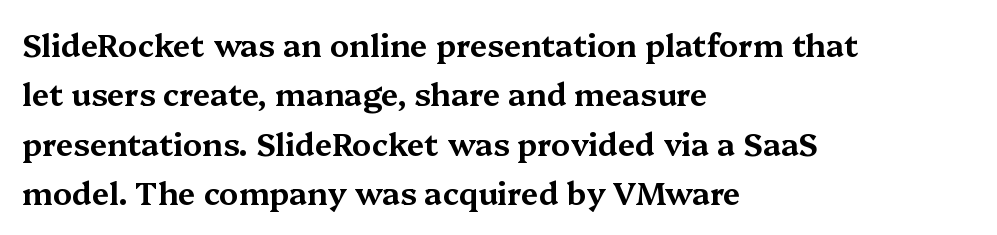
The image shows 31 px wide serif type, upright; set left-aligned, normal line spacing (1.59x), normal letter spacing, not underlined; medium stroke contrast and a medium x-height.
